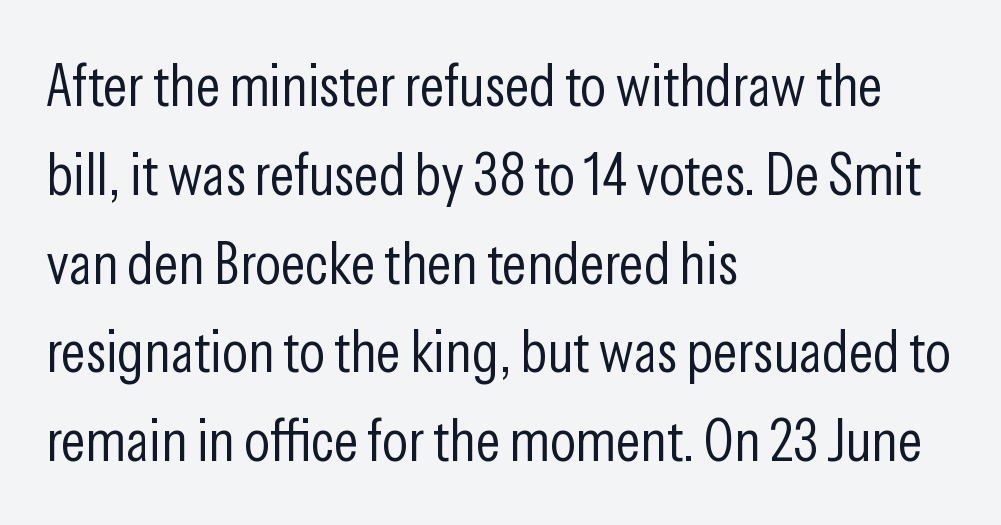
{"serif": "no", "italic": "no", "bold": "no", "weight": "light", "width": "condensed", "stroke_contrast": "low", "x_height": "medium", "monospaced": "no", "underline": "no", "align": "left", "line_spacing": "normal", "line_spacing_ratio": 1.48, "letter_spacing": "normal", "letter_spacing_em": 0.0, "glyph_px": 60}
